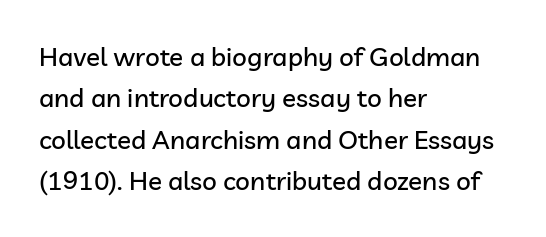
{"italic": "no", "underline": "no", "align": "left", "line_spacing": "normal", "line_spacing_ratio": 1.59, "letter_spacing": "normal", "letter_spacing_em": 0.0, "glyph_px": 26}
